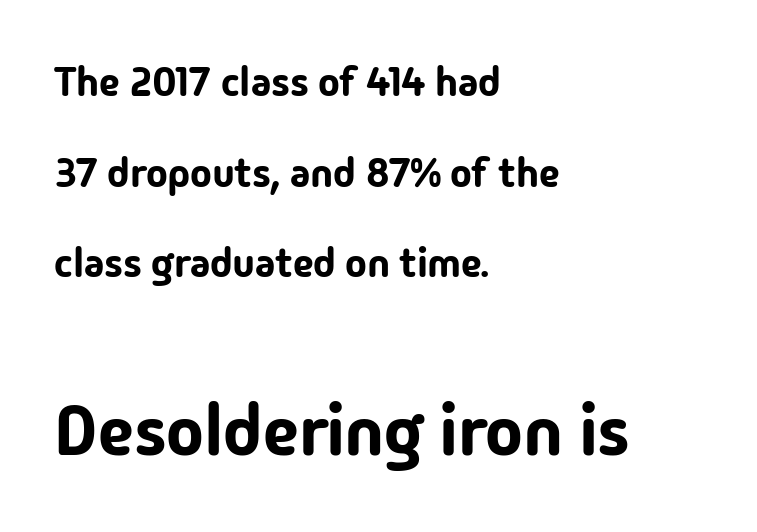
Q: Is the text italic (slanted)? A: No, it is upright.
Q: Is the typeface a serif or a sans-serif typeface? A: Sans-serif.
Q: Is the text underlined? A: No.
Q: How is the paragraph aligned? A: Left-aligned.
Q: Is the spacing between letters normal or unusually wide? A: Normal.
Q: Is the spacing between lines tight, normal or loose? A: Loose.
Q: Which block of text is set in a larger size, the first (top) or the second (bottom)? A: The second (bottom) one.
Q: Width (condensed, normal, or wide)? A: Normal.
Q: Stroke contrast? A: Low.
Q: x-height? A: Medium.
Q: Monospaced? A: No.
